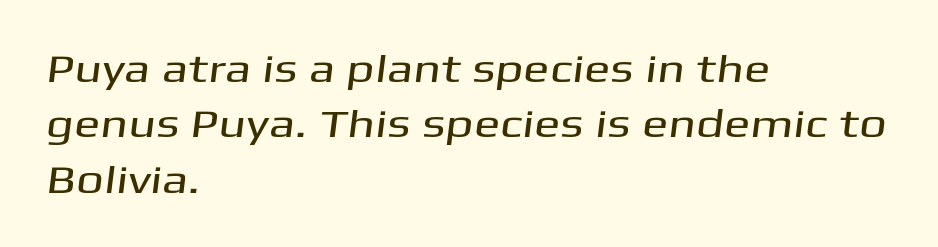
Q: Is the typeface a serif or a sans-serif typeface? A: Sans-serif.
Q: Is the text underlined? A: No.
Q: How is the paragraph aligned? A: Left-aligned.
Q: Is the spacing between letters normal or unusually wide? A: Normal.
Q: Is the spacing between lines tight, normal or loose? A: Normal.
Q: Width (condensed, normal, or wide)? A: Wide.
Q: Stroke contrast? A: Medium.
Q: x-height? A: Medium.
Q: Monospaced? A: No.
